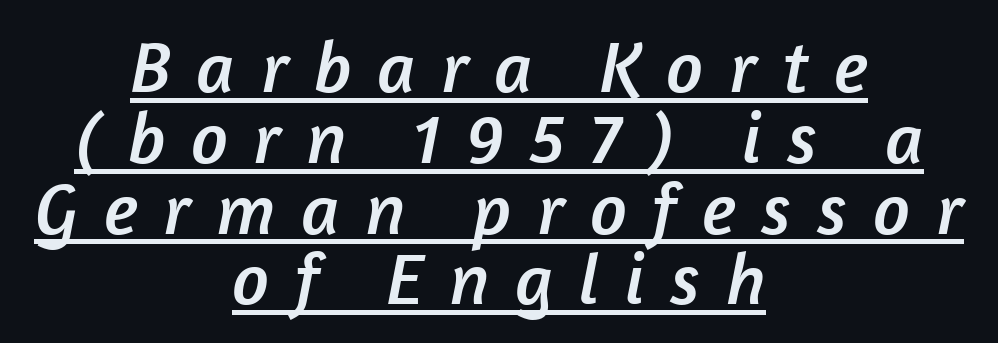
The image shows 73 px sans-serif type; set centered, tight line spacing (0.97x), unusually wide letter spacing (+0.35 em), underlined; low stroke contrast and a medium x-height.
